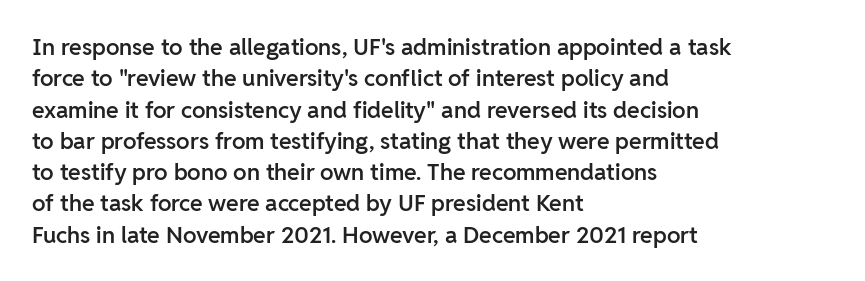
Type without underlining. Compared with an ordinary text face, these strokes are moderately heavier — a semibold. A typesetter would call this zero additional tracking. The vertical gap from one line to the next is medium.
